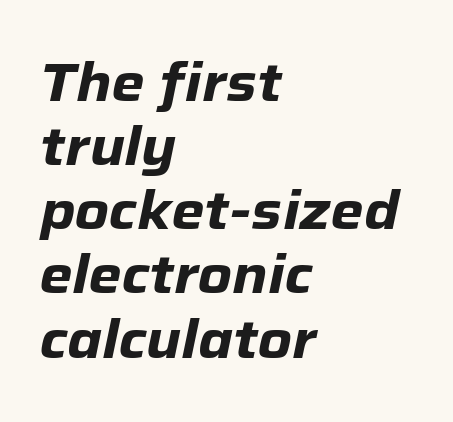
Q: Is the text bold? A: Yes.
Q: Is the text italic (slanted)? A: Yes, it leans right by about 12 degrees.
Q: Is the text underlined? A: No.
Q: How is the paragraph aligned? A: Left-aligned.
Q: Is the spacing between letters normal or unusually wide? A: Normal.
Q: Width (condensed, normal, or wide)? A: Normal.
Q: Stroke contrast? A: Low.
Q: x-height? A: Medium.
Q: Monospaced? A: No.
